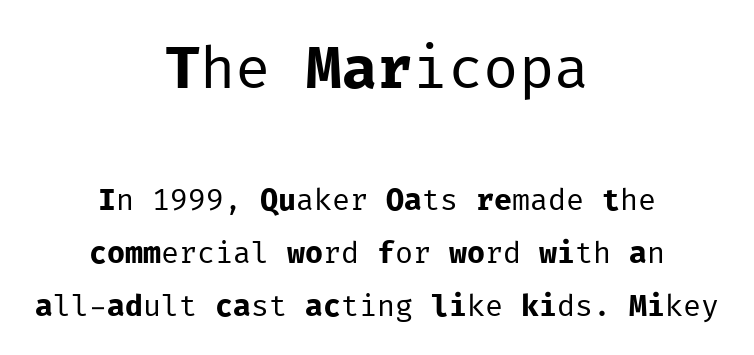
You could call the tracking neutral — neither tight nor loose. Words float on clear page, feet unadorned. Large over small — that's the arrangement of the two blocks here. A student would call this center alignment; a typographer would say set centered. Weight: regular or lighter.
